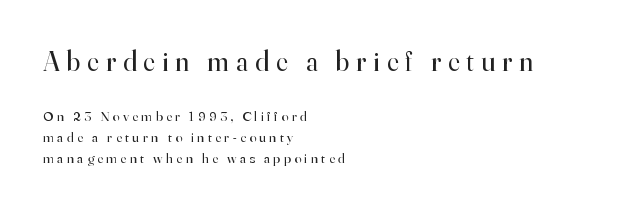
{"serif": "yes", "italic": "no", "bold": "no", "weight": "regular", "width": "normal", "stroke_contrast": "high", "x_height": "small", "monospaced": "no", "underline": "no", "align": "left", "line_spacing": "normal", "line_spacing_ratio": 1.5, "letter_spacing": "wide", "letter_spacing_em": 0.24, "larger_block": "first", "size_ratio": 2.0, "glyph_px": 28}
